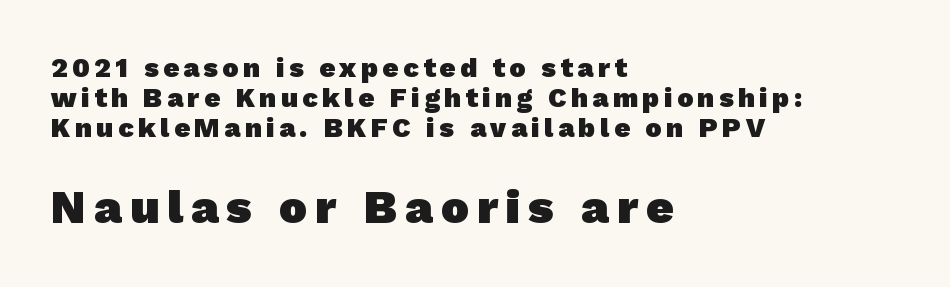
The image shows 47 px heavy sans-serif type; set left-aligned, tight line spacing (1.12x), not underlined; the second (bottom) block is 1.74x larger; low stroke contrast and a medium x-height.
